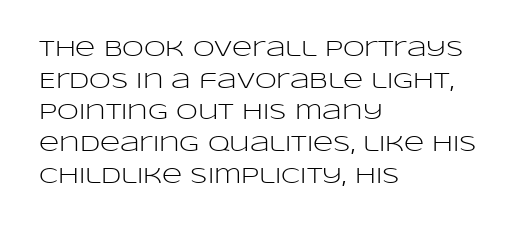
{"italic": "no", "bold": "no", "underline": "no", "align": "left", "line_spacing": "normal", "line_spacing_ratio": 1.44, "letter_spacing": "normal", "letter_spacing_em": 0.0, "glyph_px": 22}
